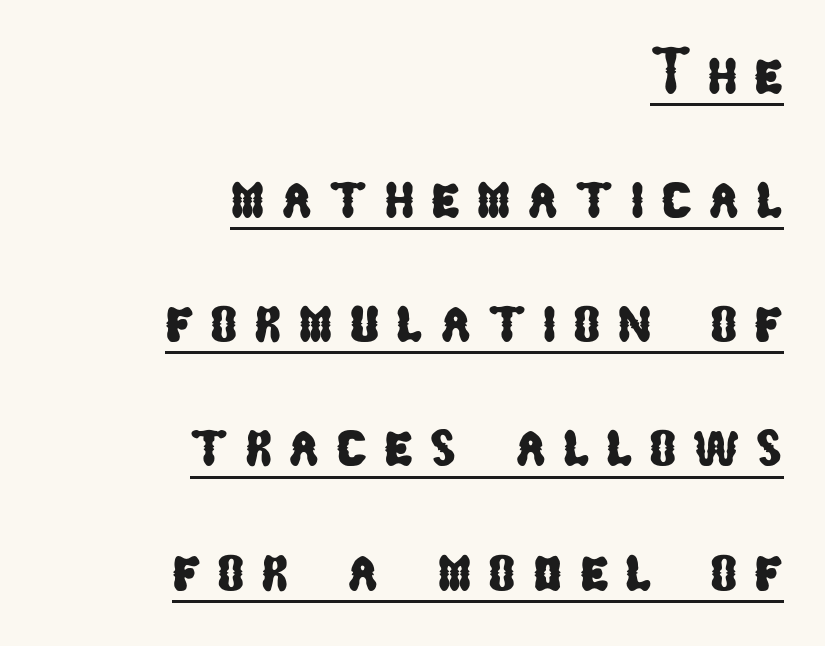
Q: Is the typeface a serif or a sans-serif typeface? A: Sans-serif.
Q: Is the text underlined? A: Yes.
Q: How is the paragraph aligned? A: Right-aligned.
Q: Is the spacing between letters normal or unusually wide? A: Unusually wide.
Q: Is the spacing between lines tight, normal or loose? A: Loose.
Q: Width (condensed, normal, or wide)? A: Condensed.
Q: Stroke contrast? A: Low.
Q: x-height? A: Medium.
Q: Monospaced? A: No.
